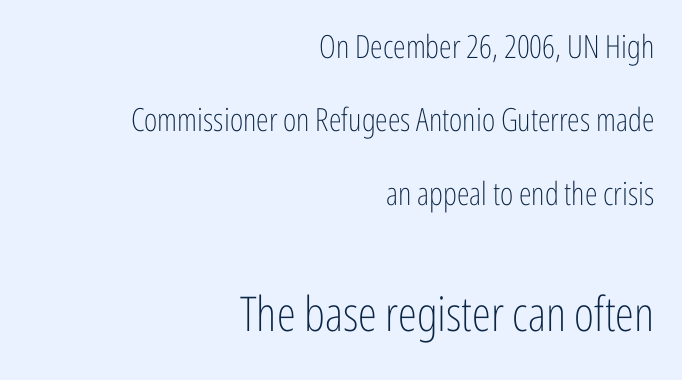
Q: Is the text bold? A: No.
Q: Is the text italic (slanted)? A: No, it is upright.
Q: Is the typeface a serif or a sans-serif typeface? A: Sans-serif.
Q: Is the text underlined? A: No.
Q: How is the paragraph aligned? A: Right-aligned.
Q: Is the spacing between letters normal or unusually wide? A: Normal.
Q: Is the spacing between lines tight, normal or loose? A: Loose.
Q: Which block of text is set in a larger size, the first (top) or the second (bottom)? A: The second (bottom) one.
Q: Width (condensed, normal, or wide)? A: Condensed.
Q: Stroke contrast? A: Low.
Q: x-height? A: Medium.
Q: Monospaced? A: No.
